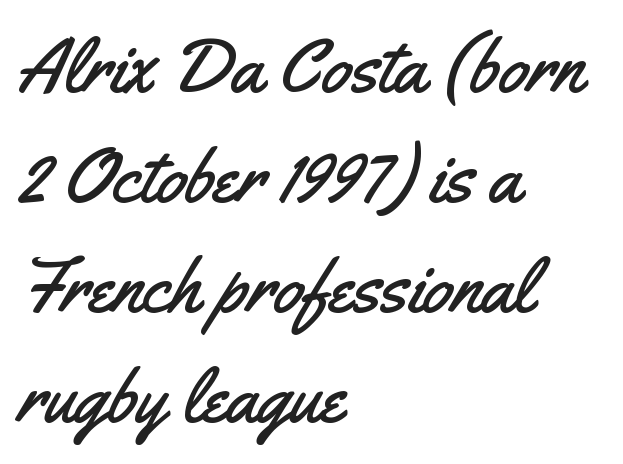
{"serif": "no", "width": "condensed", "stroke_contrast": "medium", "x_height": "small", "monospaced": "no", "underline": "no", "align": "left", "line_spacing": "normal", "line_spacing_ratio": 1.43, "letter_spacing": "normal", "letter_spacing_em": 0.0, "glyph_px": 77}
